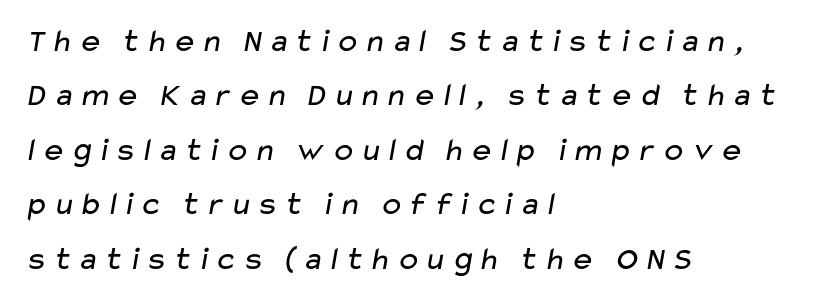
{"serif": "no", "bold": "no", "weight": "regular", "width": "wide", "stroke_contrast": "low", "x_height": "medium", "monospaced": "no", "underline": "no", "align": "left", "line_spacing": "normal", "line_spacing_ratio": 1.65, "glyph_px": 33}
